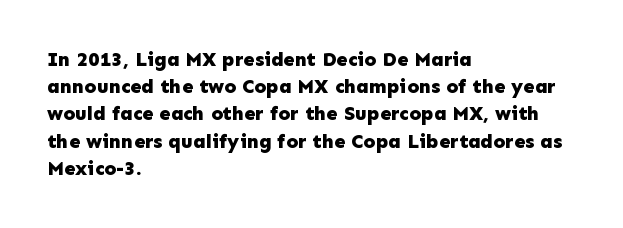
Vertical strokes here are truly vertical. Line spacing here is normal. The rendering anchors every line to the left-hand side. Short note: letters normally spaced. Has an underline been added? It has not. The sample has been set heavy, in full bold.
